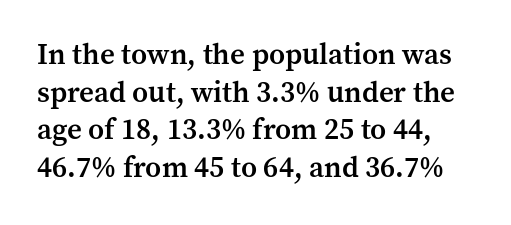
Q: Is the text bold? A: Semi-bold.
Q: Is the text italic (slanted)? A: No, it is upright.
Q: Is the typeface a serif or a sans-serif typeface? A: Serif.
Q: Is the text underlined? A: No.
Q: Is the spacing between letters normal or unusually wide? A: Normal.
Q: Is the spacing between lines tight, normal or loose? A: Normal.
Q: Width (condensed, normal, or wide)? A: Normal.
Q: Stroke contrast? A: Medium.
Q: x-height? A: Medium.
Q: Monospaced? A: No.
